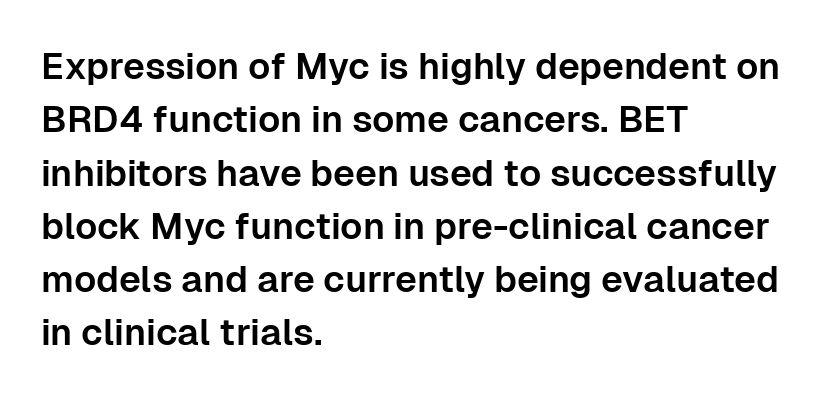
{"serif": "no", "italic": "no", "width": "normal", "stroke_contrast": "low", "x_height": "medium", "monospaced": "no", "underline": "no", "align": "left", "line_spacing": "normal", "line_spacing_ratio": 1.44, "letter_spacing": "normal", "letter_spacing_em": 0.0, "glyph_px": 37}
